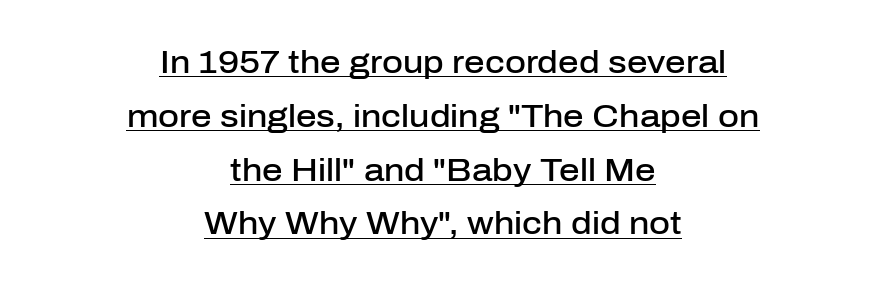
Q: Is the text bold? A: Semi-bold.
Q: Is the text italic (slanted)? A: No, it is upright.
Q: Is the typeface a serif or a sans-serif typeface? A: Sans-serif.
Q: Is the text underlined? A: Yes.
Q: How is the paragraph aligned? A: Centered.
Q: Is the spacing between letters normal or unusually wide? A: Normal.
Q: Is the spacing between lines tight, normal or loose? A: Normal.
Q: Width (condensed, normal, or wide)? A: Normal.
Q: Stroke contrast? A: Low.
Q: x-height? A: Medium.
Q: Monospaced? A: No.
